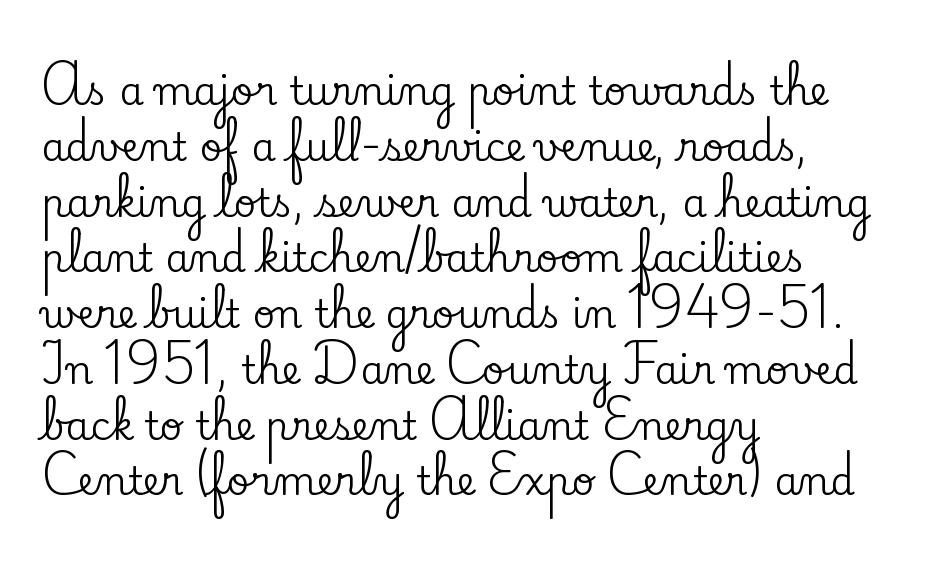
{"serif": "yes", "italic": "no", "width": "normal", "stroke_contrast": "low", "x_height": "small", "monospaced": "no", "underline": "no", "align": "left", "line_spacing": "normal", "line_spacing_ratio": 1.43, "letter_spacing": "normal", "letter_spacing_em": 0.0, "glyph_px": 39}
